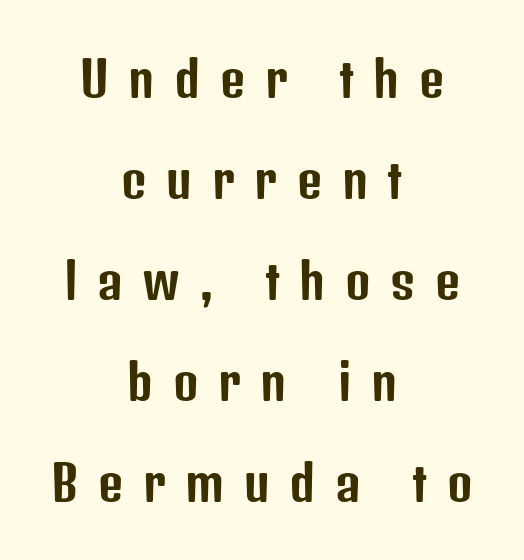
Letterform terminals end flat and unadorned throughout the passage. Look at the tracking — it's clearly loosened, letters drifting apart. This sample has the flowing, uneven cadence of proportional lettering. This is roman type, the default non-slanted kind.
